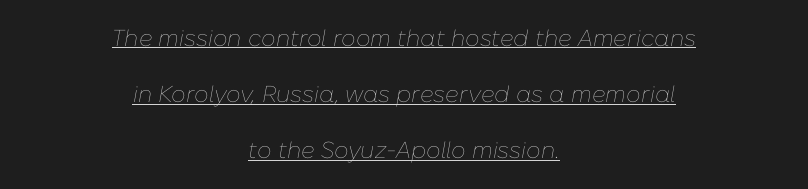
Q: Is the text bold? A: No.
Q: Is the text italic (slanted)? A: Yes, it leans right by about 10 degrees.
Q: Is the text underlined? A: Yes.
Q: How is the paragraph aligned? A: Centered.
Q: Is the spacing between letters normal or unusually wide? A: Normal.
Q: Is the spacing between lines tight, normal or loose? A: Loose.
